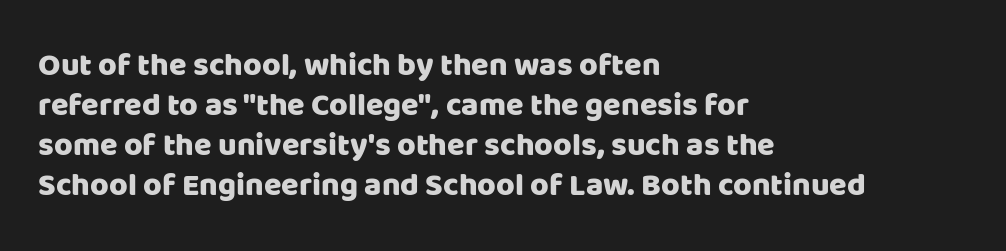
Left-aligned paragraph, ragged on the right. Letterform terminals end flat and unadorned throughout the passage. The space between consecutive lines is moderate. No word sits above an underline.
